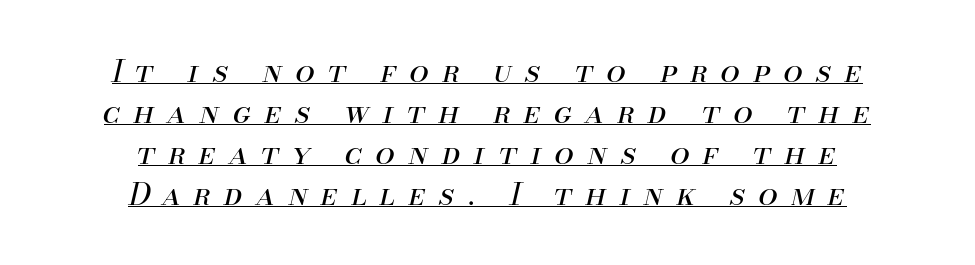
Q: Is the text bold? A: No.
Q: Is the text italic (slanted)? A: Yes, it leans right by about 13 degrees.
Q: Is the text underlined? A: Yes.
Q: How is the paragraph aligned? A: Centered.
Q: Is the spacing between letters normal or unusually wide? A: Unusually wide.
Q: Is the spacing between lines tight, normal or loose? A: Normal.
Q: Width (condensed, normal, or wide)? A: Normal.
Q: Stroke contrast? A: Medium.
Q: x-height? A: Small.
Q: Monospaced? A: No.
